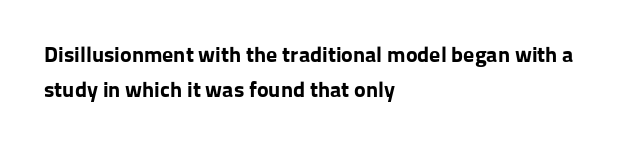
In terms of leading, this rendering sits right in the middle. Standard letterfit; no display-style spreading of the glyphs. These words are printed bold, with thick strokes throughout. Where is the straight margin? On the left. This is the regular roman posture of the typeface. The string is rendered with underlining switched off.
